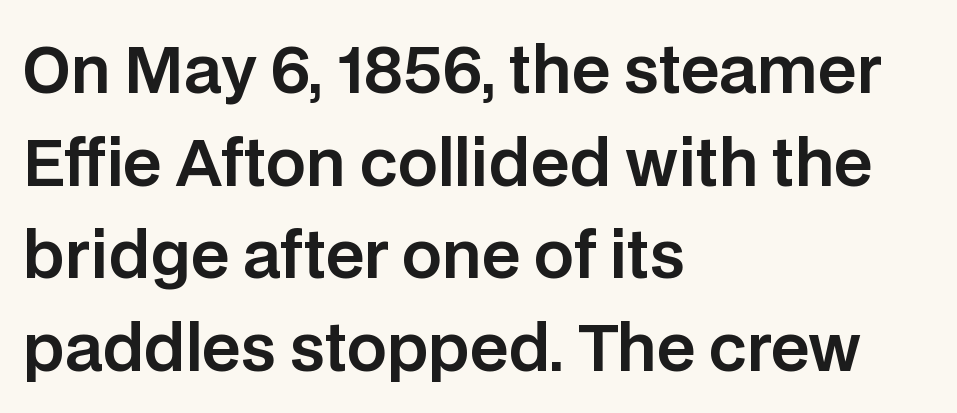
The image shows 63 px sans-serif type, upright; set left-aligned, normal line spacing (1.47x), normal letter spacing, not underlined; low stroke contrast and a large x-height.
